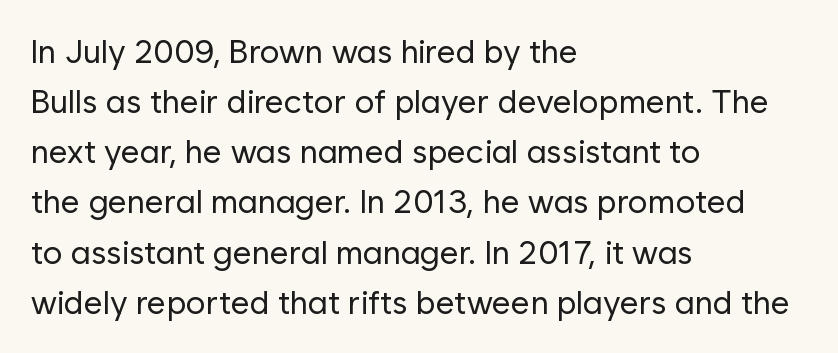
The image shows 33 px regular-weight sans-serif type, upright; set left-aligned, normal line spacing (1.52x), normal letter spacing, not underlined; low stroke contrast and a medium x-height.
